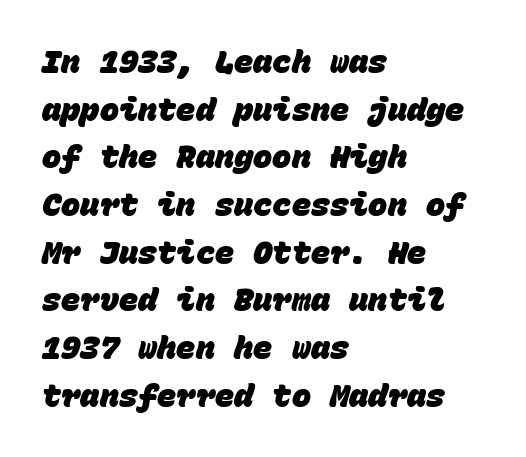
Q: Is the text bold? A: Yes.
Q: Is the typeface a serif or a sans-serif typeface? A: Sans-serif.
Q: Is the text underlined? A: No.
Q: How is the paragraph aligned? A: Left-aligned.
Q: Is the spacing between letters normal or unusually wide? A: Normal.
Q: Is the spacing between lines tight, normal or loose? A: Normal.
Q: Width (condensed, normal, or wide)? A: Normal.
Q: Stroke contrast? A: Low.
Q: x-height? A: Large.
Q: Monospaced? A: Yes.
